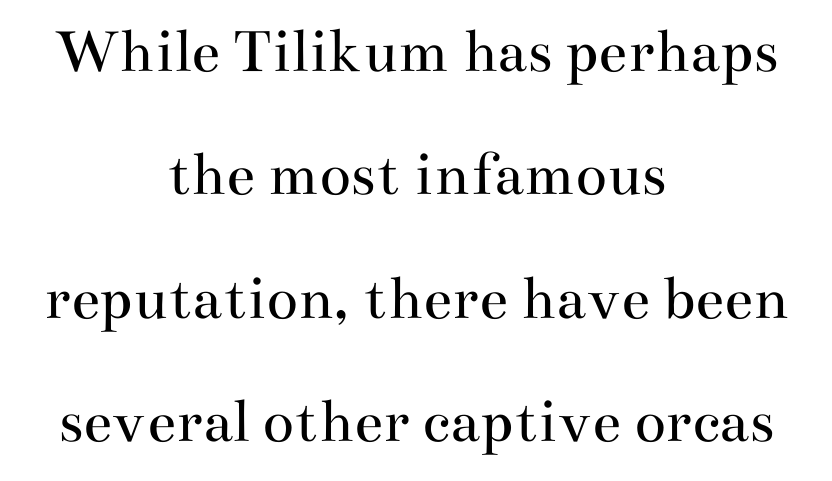
Q: Is the text bold? A: No.
Q: Is the text italic (slanted)? A: No, it is upright.
Q: Is the typeface a serif or a sans-serif typeface? A: Serif.
Q: Is the text underlined? A: No.
Q: How is the paragraph aligned? A: Centered.
Q: Is the spacing between letters normal or unusually wide? A: Normal.
Q: Is the spacing between lines tight, normal or loose? A: Loose.
Q: Width (condensed, normal, or wide)? A: Wide.
Q: Stroke contrast? A: Medium.
Q: x-height? A: Small.
Q: Monospaced? A: No.
